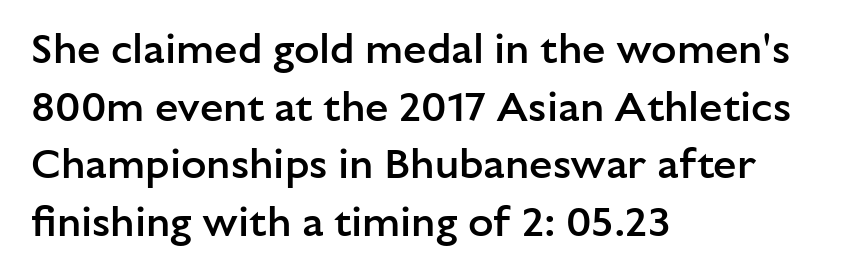
The image shows 42 px semibold sans-serif type, upright; set left-aligned, normal line spacing (1.37x), normal letter spacing, not underlined; low stroke contrast and a medium x-height.
